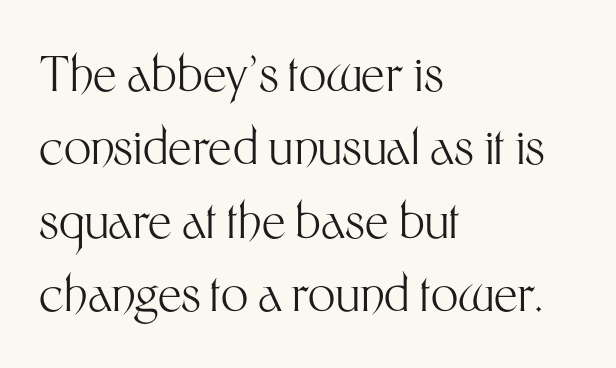
Q: Is the text bold? A: No.
Q: Is the text italic (slanted)? A: No, it is upright.
Q: Is the typeface a serif or a sans-serif typeface? A: Sans-serif.
Q: Is the text underlined? A: No.
Q: How is the paragraph aligned? A: Left-aligned.
Q: Is the spacing between letters normal or unusually wide? A: Normal.
Q: Is the spacing between lines tight, normal or loose? A: Normal.
Q: Width (condensed, normal, or wide)? A: Normal.
Q: Stroke contrast? A: Medium.
Q: x-height? A: Medium.
Q: Monospaced? A: No.
